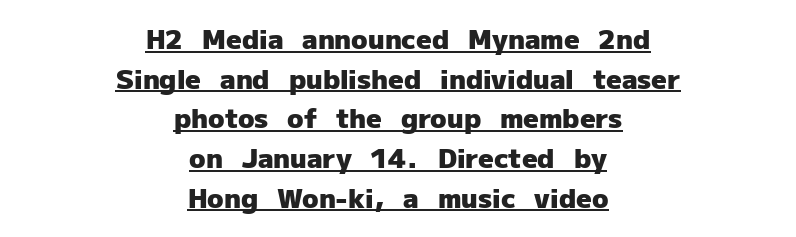
Q: Is the text bold? A: Yes.
Q: Is the text italic (slanted)? A: No, it is upright.
Q: Is the text underlined? A: Yes.
Q: How is the paragraph aligned? A: Centered.
Q: Is the spacing between letters normal or unusually wide? A: Normal.
Q: Is the spacing between lines tight, normal or loose? A: Normal.
